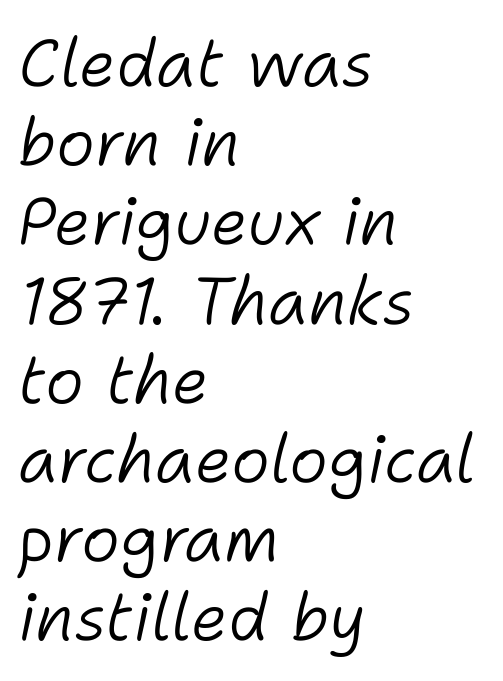
The image shows 66 px light type, italic (leaning right); set left-aligned, line spacing 1.2x, normal letter spacing, not underlined; low stroke contrast and a medium x-height.
